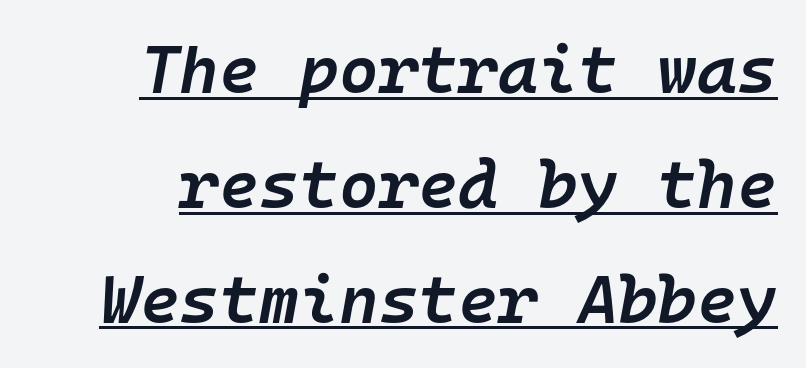
Tall strokes in this sample are angled rather than plumb. There is no visible air inserted between adjacent glyphs. The words here are underlined. Fixed-width glyphs throughout — classic coding-font behaviour. These lines sit exactly where default settings would place them. In terms of weight, the rendering is demibold, just under bold.
